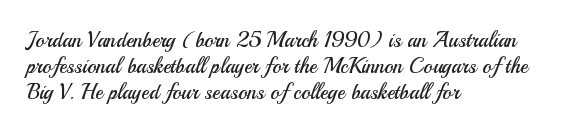
{"bold": "no", "underline": "no", "align": "left", "line_spacing_ratio": 1.24, "letter_spacing": "normal", "letter_spacing_em": 0.0, "glyph_px": 21}
